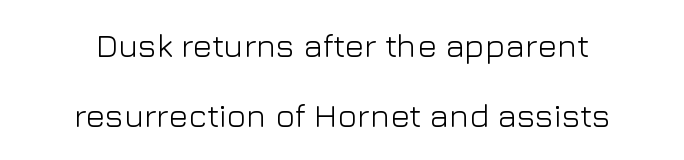
The image shows 33 px light sans-serif type, upright; set centered, loose line spacing (2.12x), normal letter spacing, not underlined; low stroke contrast and a medium x-height.
